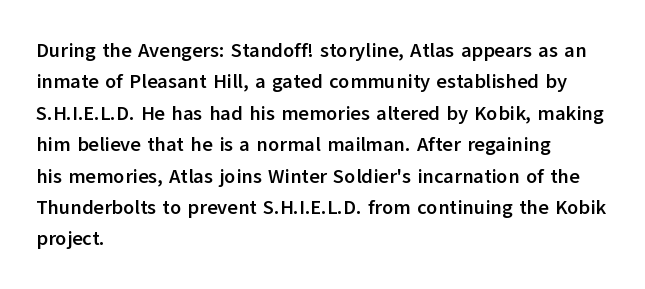
Ascenders rise straight up at ninety degrees. Just letters on the line, the space beneath them empty. Normally led — the rows are evenly, conventionally spaced. Here the glyphs are tracked normally, forming tight word shapes. The characters look thick and weighty, a clear bold.
